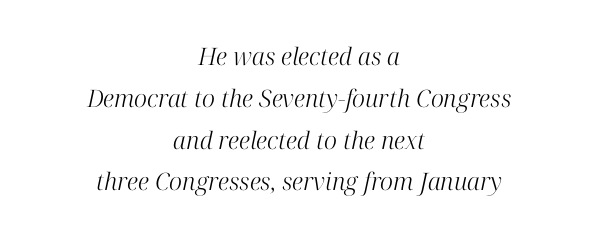
The image shows 24 px text type, italic (leaning right); set centered, line spacing 1.74x, normal letter spacing, not underlined.
